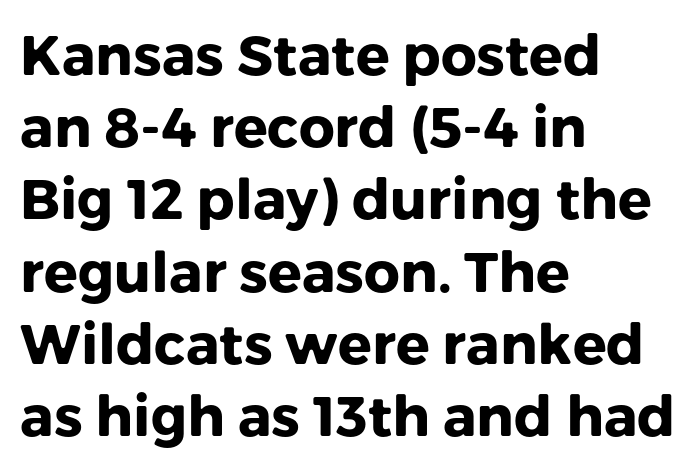
The image shows 56 px heavy sans-serif type, upright; set left-aligned, normal line spacing (1.29x), normal letter spacing, not underlined; low stroke contrast and a medium x-height.
